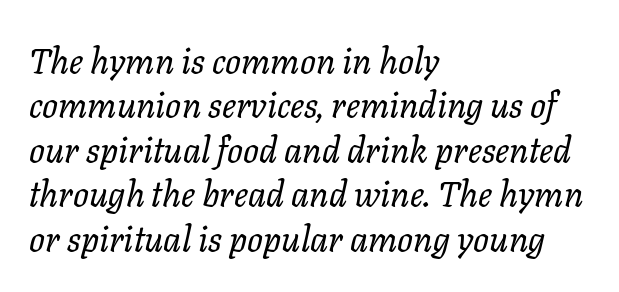
Rows of type keep a routine distance in the vertical direction. Letters rest on an invisible, unmarked baseline. Varying glyph widths throughout — classic text-font behaviour. The letters sit at their default tracking, neither squeezed nor spread. Yep, that's italic — everything's leaning. A quiet, ordinary-to-light weight characterises the typeface.
